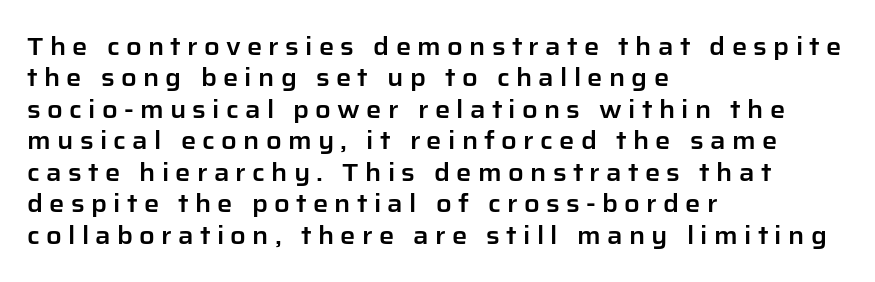
The image shows 24 px text type, upright; set left-aligned, normal line spacing (1.31x), unusually wide letter spacing (+0.26 em), not underlined.
